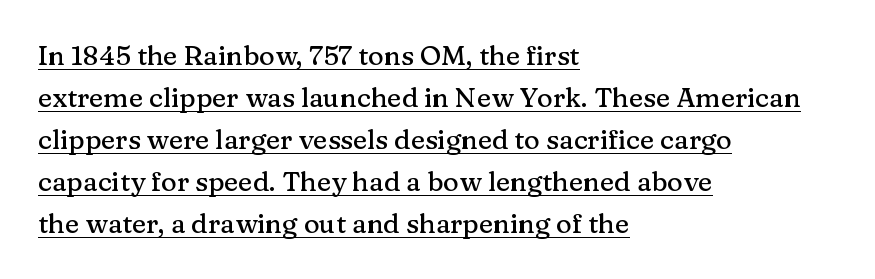
The glyphs are accompanied by a horizontal stroke just below them. Is the letter spacing exaggerated? No — it looks like the ordinary default. Line beginnings align vertically; line endings do not. Rows of type keep a routine distance in the vertical direction. Ascenders rise straight up at ninety degrees.
